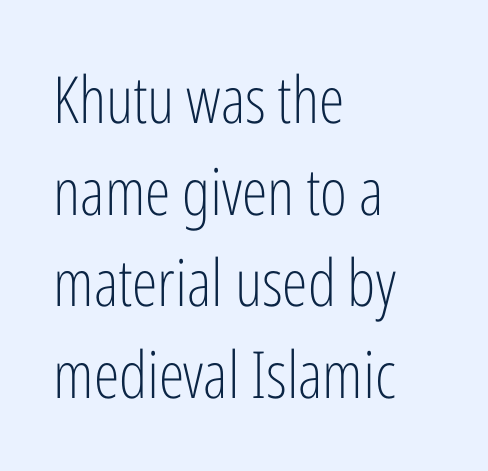
The image shows 65 px light, condensed sans-serif type, upright; set left-aligned, normal line spacing (1.41x), normal letter spacing, not underlined; low stroke contrast and a medium x-height.
